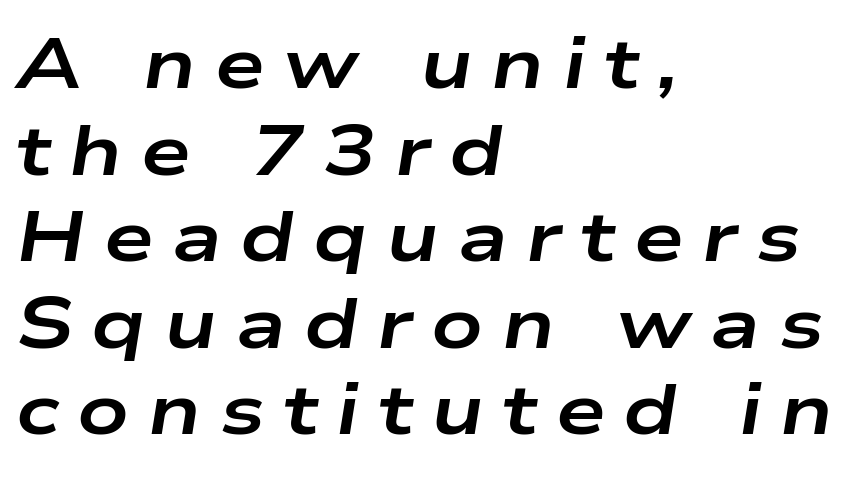
Heft: maximum for text — a bold. The paragraph has a hard left edge and a soft right edge. How are the letters spaced? Widely, with obvious added tracking. The lettering tilts uniformly, giving the passage an italic look. Has an underline been added? It has not. Each letter keeps its own natural width here, so spacing adapts to shape.
